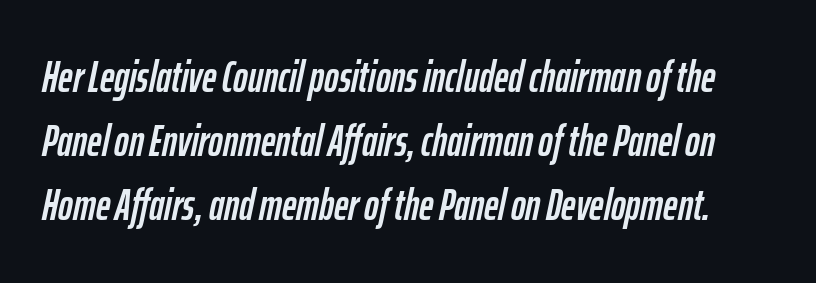
The image shows 44 px condensed type, italic (leaning right); set normal line spacing (1.46x), normal letter spacing, not underlined; low stroke contrast and a medium x-height.
